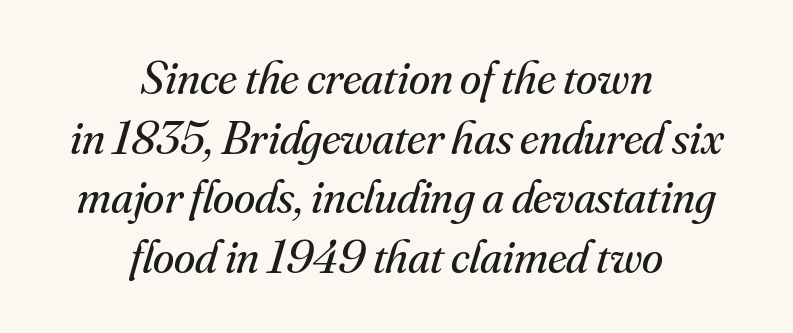
The image shows 48 px regular-weight serif type, italic (leaning right); set centered, line spacing 1.24x, normal letter spacing, not underlined; medium stroke contrast and a small x-height.
